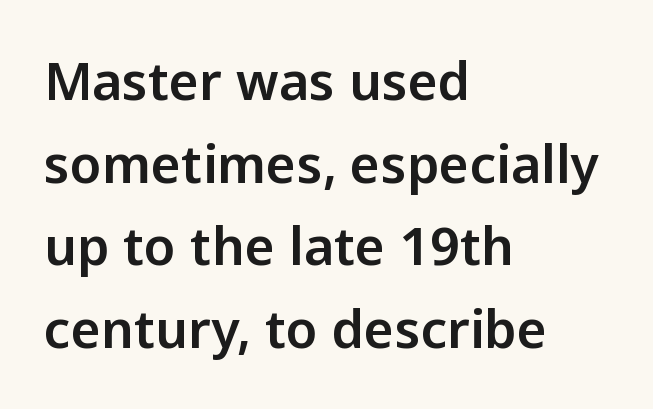
The image shows 52 px sans-serif type, upright; set left-aligned, normal line spacing (1.59x), normal letter spacing, not underlined; low stroke contrast and a medium x-height.
